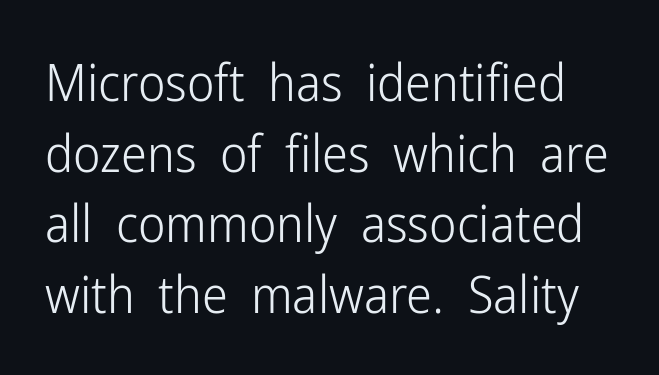
Characters remain perfectly vertical along every line. Students, note that the glyphs here touch the page at normal intervals. Are there feet on the stems? There aren't — it's a sans. Compared with typical paragraphs, the rows here are spaced about the same. The strokes carry an ordinary text weight at most.
